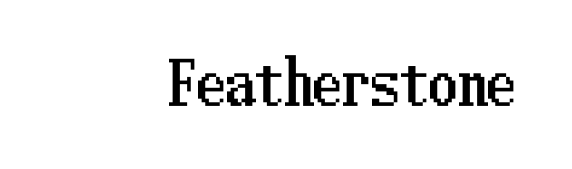
The foot of each line stays bare and open. Tall strokes in this sample are plumb rather than angled. The face used here is rendered with its standard letterfit.
